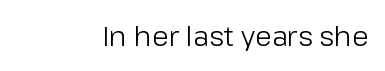
{"serif": "no", "italic": "no", "bold": "no", "weight": "light", "width": "normal", "stroke_contrast": "low", "x_height": "medium", "monospaced": "no", "underline": "no", "letter_spacing": "normal", "letter_spacing_em": 0.0, "glyph_px": 28}
